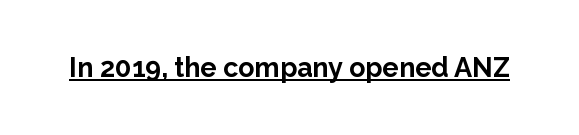
Q: Is the text bold? A: Yes.
Q: Is the text italic (slanted)? A: No, it is upright.
Q: Is the text underlined? A: Yes.
Q: Is the spacing between letters normal or unusually wide? A: Normal.
